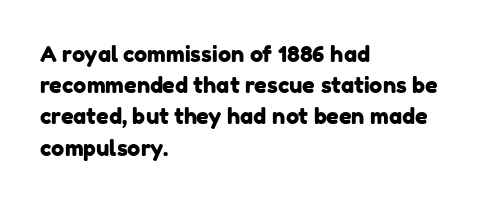
Check the space under the baseline: it is left empty. The rag falls on the right side of this text block. The passage shown has conventional tracking throughout. Each new line begins a customary step beneath the previous one.
